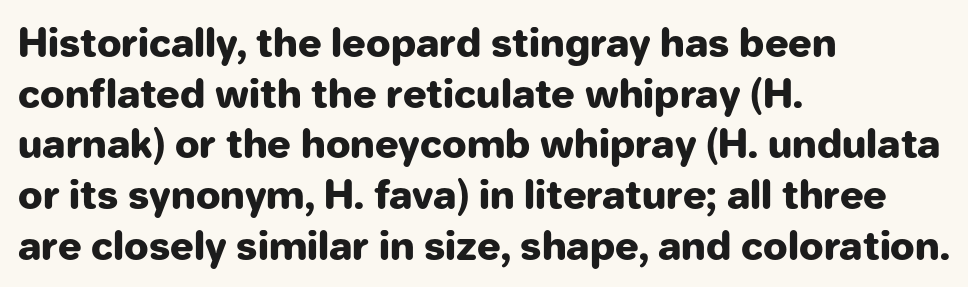
Q: Is the text bold? A: Yes.
Q: Is the text italic (slanted)? A: No, it is upright.
Q: Is the typeface a serif or a sans-serif typeface? A: Sans-serif.
Q: Is the text underlined? A: No.
Q: How is the paragraph aligned? A: Left-aligned.
Q: Is the spacing between letters normal or unusually wide? A: Normal.
Q: Is the spacing between lines tight, normal or loose? A: Normal.
Q: Width (condensed, normal, or wide)? A: Normal.
Q: Stroke contrast? A: Low.
Q: x-height? A: Medium.
Q: Monospaced? A: No.
